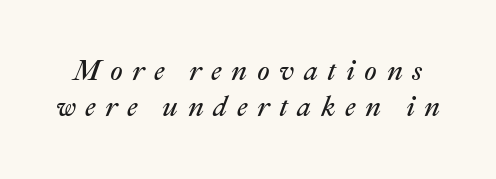
Has an underline been added? It has not. No heavy texture on the line: the type isn't bold. This sample uses expanded letter spacing, leaving extra air between glyphs. Slant detected: the letters are inclined.
